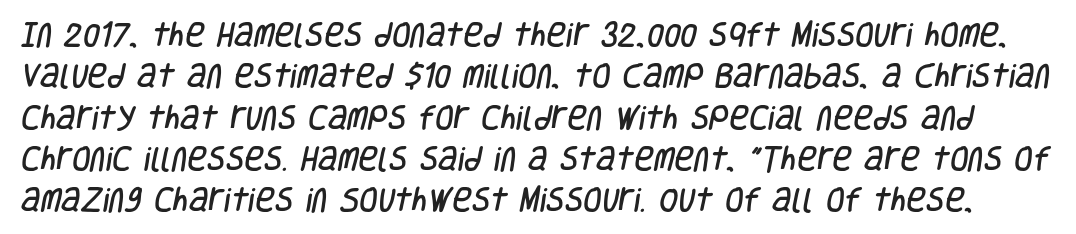
{"underline": "no", "line_spacing": "normal", "line_spacing_ratio": 1.53, "letter_spacing": "normal", "letter_spacing_em": 0.0, "glyph_px": 27}
